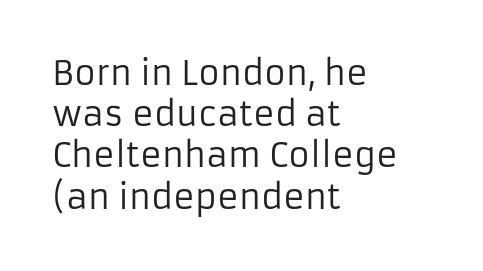
Q: Is the text bold? A: No.
Q: Is the text italic (slanted)? A: No, it is upright.
Q: Is the typeface a serif or a sans-serif typeface? A: Sans-serif.
Q: Is the text underlined? A: No.
Q: How is the paragraph aligned? A: Left-aligned.
Q: Is the spacing between letters normal or unusually wide? A: Normal.
Q: Is the spacing between lines tight, normal or loose? A: Normal.
Q: Width (condensed, normal, or wide)? A: Normal.
Q: Stroke contrast? A: Low.
Q: x-height? A: Medium.
Q: Monospaced? A: No.
